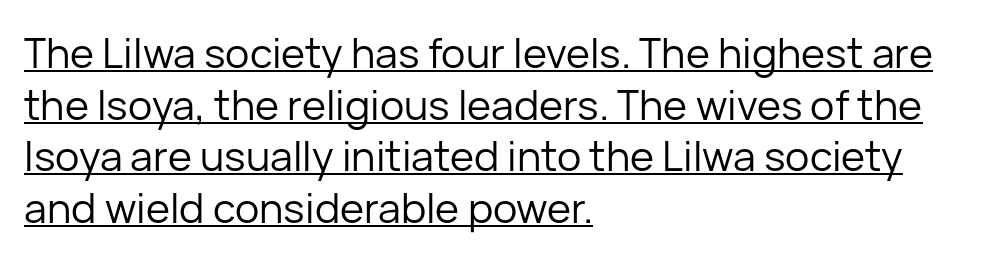
Q: Is the text bold? A: No.
Q: Is the text italic (slanted)? A: No, it is upright.
Q: Is the typeface a serif or a sans-serif typeface? A: Sans-serif.
Q: Is the text underlined? A: Yes.
Q: How is the paragraph aligned? A: Left-aligned.
Q: Is the spacing between letters normal or unusually wide? A: Normal.
Q: Is the spacing between lines tight, normal or loose? A: Normal.
Q: Width (condensed, normal, or wide)? A: Normal.
Q: Stroke contrast? A: Low.
Q: x-height? A: Medium.
Q: Monospaced? A: No.
